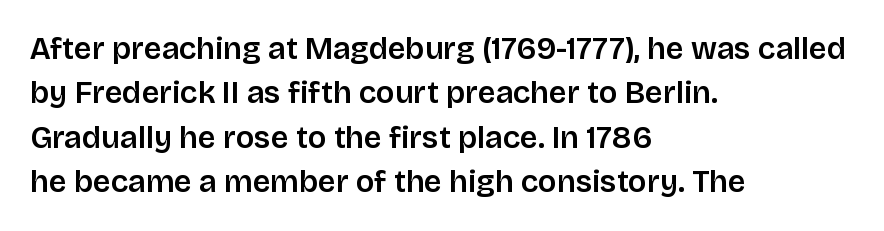
{"serif": "no", "italic": "no", "width": "normal", "stroke_contrast": "low", "x_height": "large", "monospaced": "no", "underline": "no", "align": "left", "line_spacing": "normal", "line_spacing_ratio": 1.43, "letter_spacing": "normal", "letter_spacing_em": 0.0, "glyph_px": 31}
